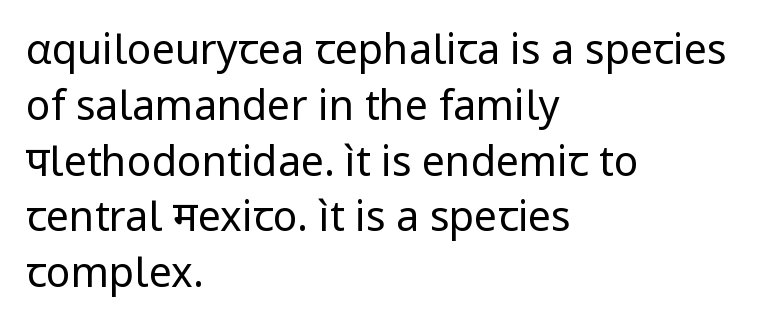
When letters stand straight like this, we call the style roman or upright. The letterforms sit at book weight or below. Note the varied advance widths — an 'i' is clearly narrower than an 'm'. The lines sit at an ordinary, default distance from one another.
